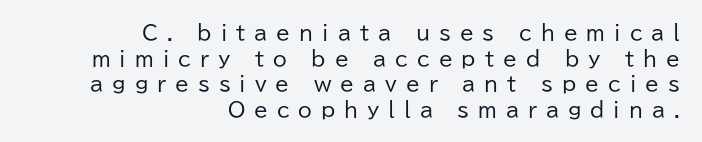
Q: Is the text bold? A: No.
Q: Is the text italic (slanted)? A: No, it is upright.
Q: Is the text underlined? A: No.
Q: How is the paragraph aligned? A: Right-aligned.
Q: Is the spacing between letters normal or unusually wide? A: Unusually wide.
Q: Is the spacing between lines tight, normal or loose? A: Normal.
